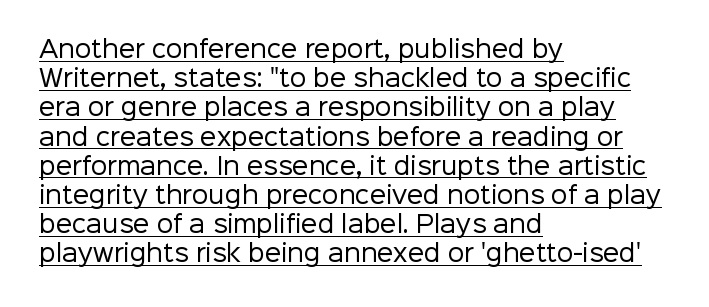
Q: Is the text bold? A: No.
Q: Is the text italic (slanted)? A: No, it is upright.
Q: Is the text underlined? A: Yes.
Q: How is the paragraph aligned? A: Left-aligned.
Q: Is the spacing between letters normal or unusually wide? A: Normal.
Q: Is the spacing between lines tight, normal or loose? A: Normal.
